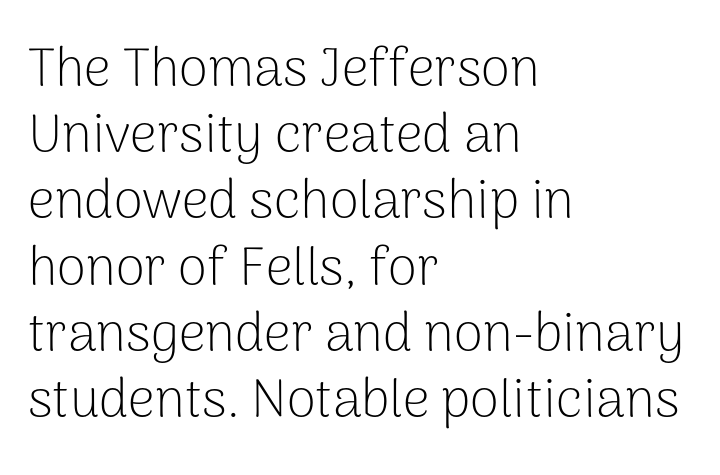
Q: Is the text bold? A: No.
Q: Is the text italic (slanted)? A: No, it is upright.
Q: Is the typeface a serif or a sans-serif typeface? A: Sans-serif.
Q: Is the text underlined? A: No.
Q: How is the paragraph aligned? A: Left-aligned.
Q: Is the spacing between letters normal or unusually wide? A: Normal.
Q: Is the spacing between lines tight, normal or loose? A: Normal.
Q: Width (condensed, normal, or wide)? A: Normal.
Q: Stroke contrast? A: Low.
Q: x-height? A: Medium.
Q: Monospaced? A: No.
